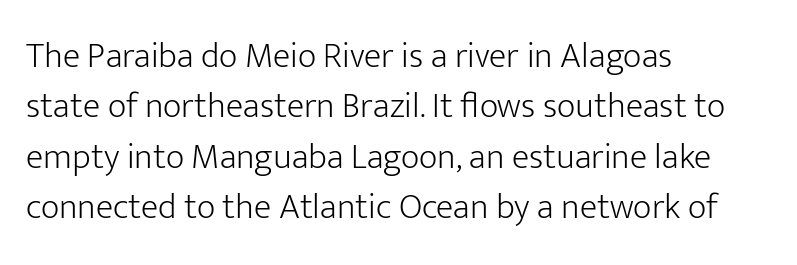
The image shows 36 px light sans-serif type, upright; set left-aligned, normal line spacing (1.4x), normal letter spacing, not underlined; low stroke contrast and a medium x-height.
